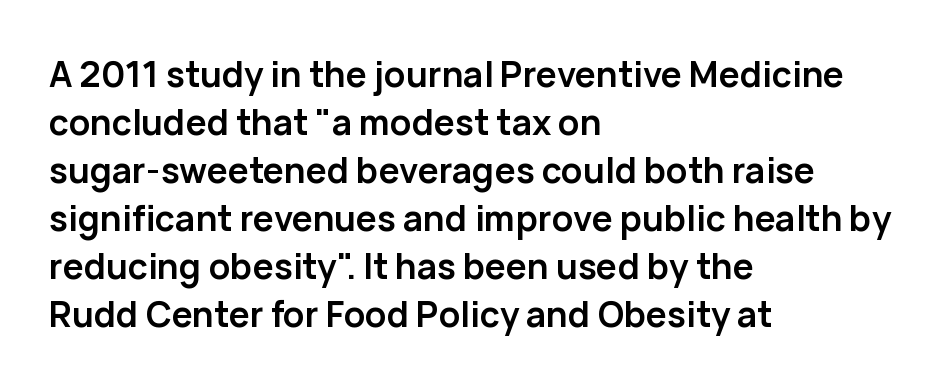
The image shows 35 px semibold sans-serif type, upright; set left-aligned, normal line spacing (1.37x), normal letter spacing, not underlined; low stroke contrast and a medium x-height.
